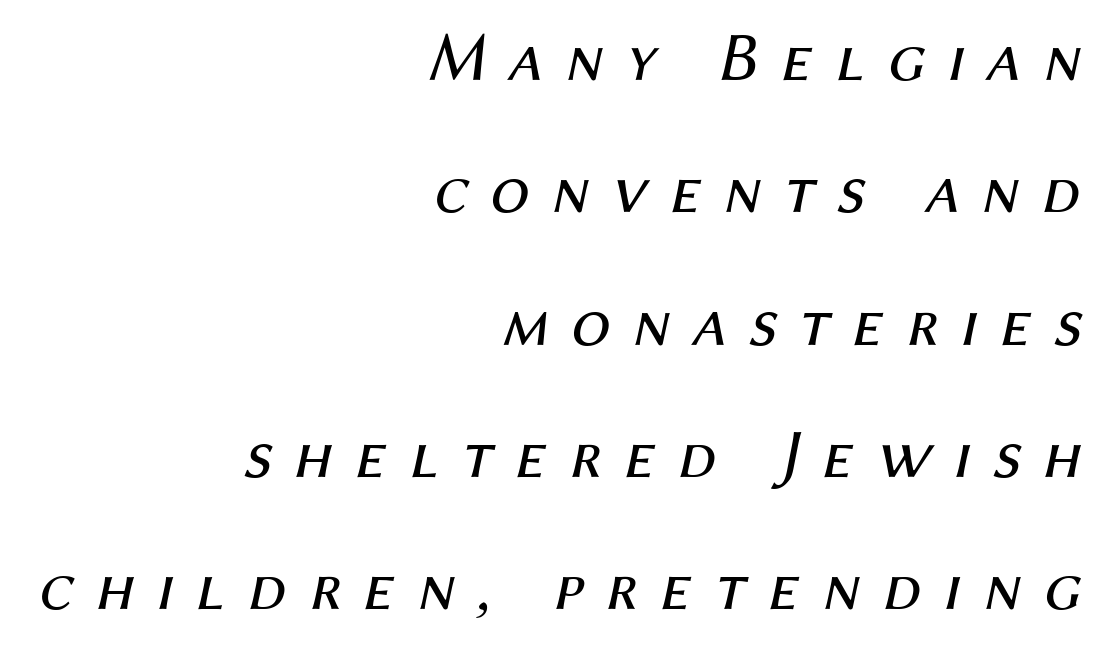
{"italic": "yes", "lean": "right", "slant_degrees": 12, "bold": "no", "weight": "regular", "width": "normal", "stroke_contrast": "medium", "x_height": "medium", "monospaced": "no", "underline": "no", "align": "right", "line_spacing_ratio": 1.89, "letter_spacing": "wide", "letter_spacing_em": 0.31, "glyph_px": 70}
